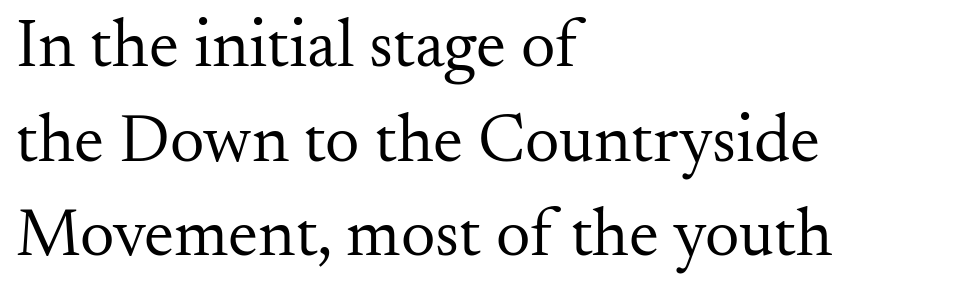
Q: Is the text bold? A: No.
Q: Is the text italic (slanted)? A: No, it is upright.
Q: Is the typeface a serif or a sans-serif typeface? A: Serif.
Q: Is the text underlined? A: No.
Q: How is the paragraph aligned? A: Left-aligned.
Q: Is the spacing between letters normal or unusually wide? A: Normal.
Q: Is the spacing between lines tight, normal or loose? A: Normal.
Q: Width (condensed, normal, or wide)? A: Normal.
Q: Stroke contrast? A: Medium.
Q: x-height? A: Small.
Q: Monospaced? A: No.
